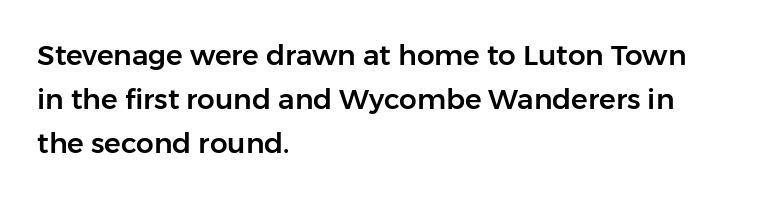
{"serif": "no", "italic": "no", "width": "normal", "stroke_contrast": "low", "x_height": "medium", "monospaced": "no", "underline": "no", "align": "left", "line_spacing": "normal", "line_spacing_ratio": 1.57, "letter_spacing": "normal", "letter_spacing_em": 0.0, "glyph_px": 28}
